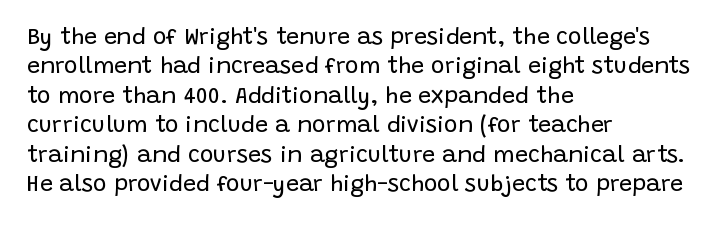
{"italic": "no", "bold": "no", "underline": "no", "align": "left", "line_spacing": "normal", "line_spacing_ratio": 1.28, "letter_spacing": "normal", "letter_spacing_em": 0.0, "glyph_px": 23}
